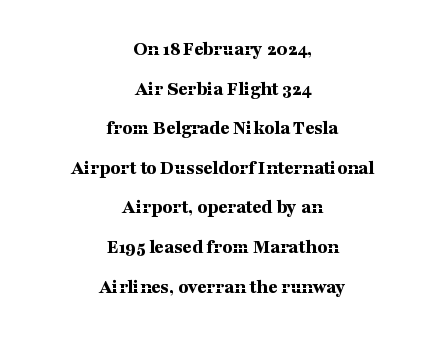
The font's upright variant was chosen for this text. Plain, unruled lines of type. Standard letterfit; no display-style spreading of the glyphs. What's the leading like? Stretched, with rows far apart. This is heavy type, rendered in bold. Reading down the block, each line starts at a different indent, mirrored at its end.
